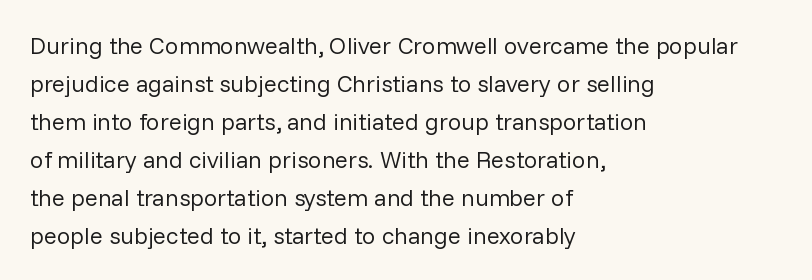
Q: Is the text bold? A: No.
Q: Is the text italic (slanted)? A: No, it is upright.
Q: Is the text underlined? A: No.
Q: How is the paragraph aligned? A: Left-aligned.
Q: Is the spacing between letters normal or unusually wide? A: Normal.
Q: Is the spacing between lines tight, normal or loose? A: Normal.
